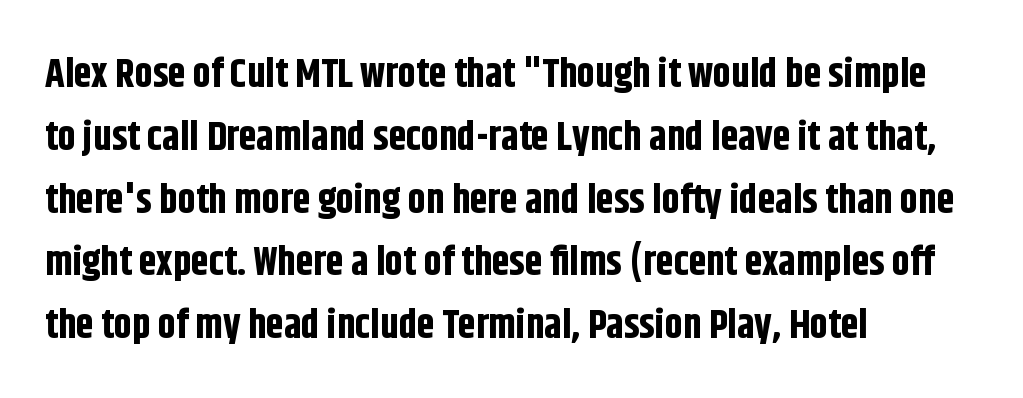
One-word summary of the alignment: left. Stroke thickness is high; the sample reads as a true bold. The space directly below the letters is spotless. A normal amount of white space separates one row of letters from the next. The font family rendered here belongs to the sans-serif group.
